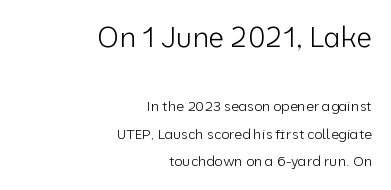
Here the designer chose a conventional face with non-uniform glyph widths. Compare the two chunks: the upper has the greater cap height. The letters carry no serifs — their stems end cleanly without finishing strokes. Does the leading feel generous? Absolutely, it's lavish. Does the copy run flush right? Yes — the right margin is perfectly even.
